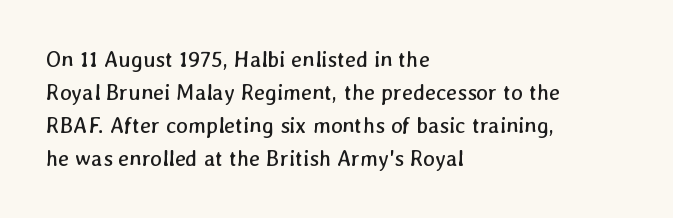
Q: Is the text bold? A: No.
Q: Is the text underlined? A: No.
Q: How is the paragraph aligned? A: Left-aligned.
Q: Is the spacing between letters normal or unusually wide? A: Normal.
Q: Is the spacing between lines tight, normal or loose? A: Normal.
